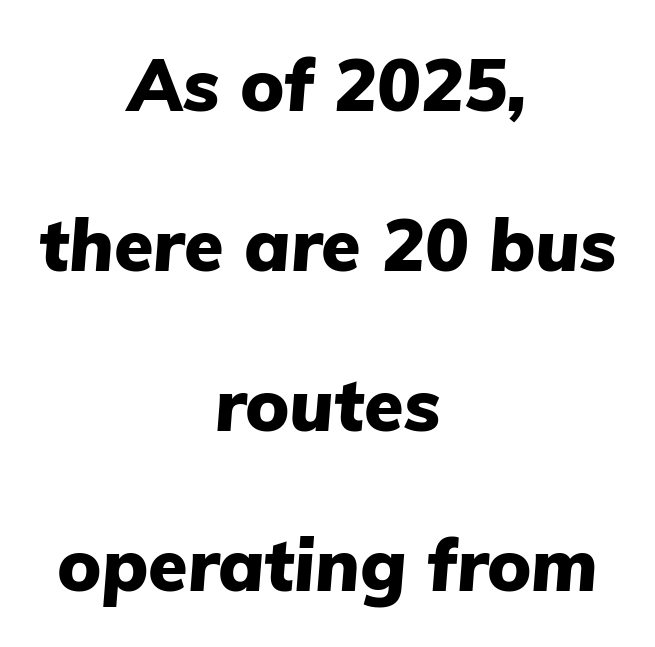
Italic? Definitely — the glyphs are oblique. The passage shown is emphatically bold. Reading down the column, the eye jumps a long way to each next line. How are the letters spaced? Ordinarily, with no added tracking. This sample has the flowing, uneven cadence of proportional lettering. A bare baseline throughout the passage.
